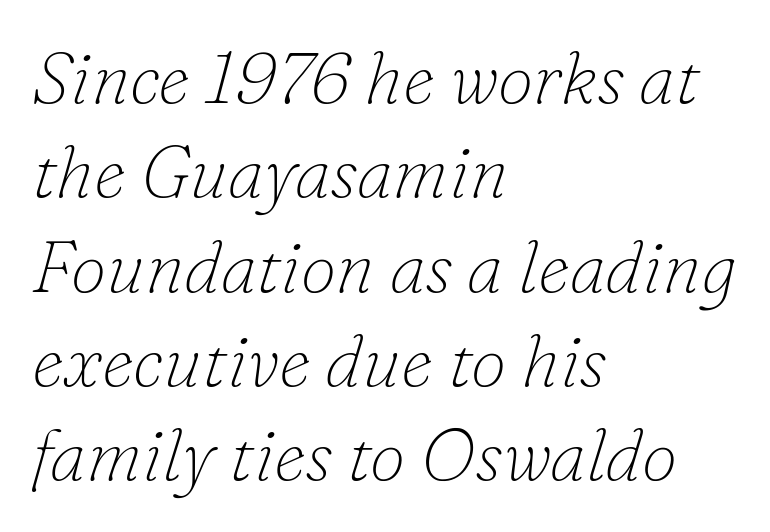
{"serif": "yes", "italic": "yes", "lean": "right", "slant_degrees": 16, "bold": "no", "weight": "thin", "width": "normal", "stroke_contrast": "low", "x_height": "small", "monospaced": "no", "underline": "no", "align": "left", "line_spacing": "normal", "line_spacing_ratio": 1.31, "letter_spacing": "normal", "letter_spacing_em": 0.0, "glyph_px": 72}
